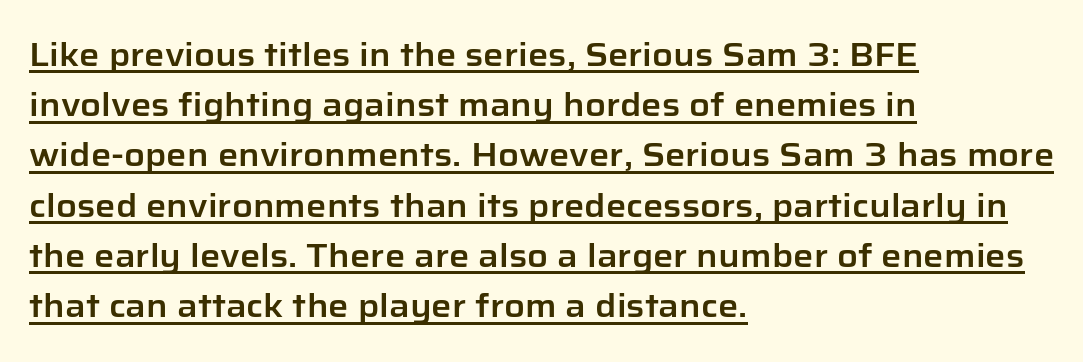
Font category for this specimen: sans-serif. Default kerning and tracking; the words read as compact shapes. All the whitespace from short lines collects on the right. Successive baselines arrive at the customary interval. Do the characters align in a grid? No, the font is proportional. Students, observe the line beneath the letters — that is underlining.
